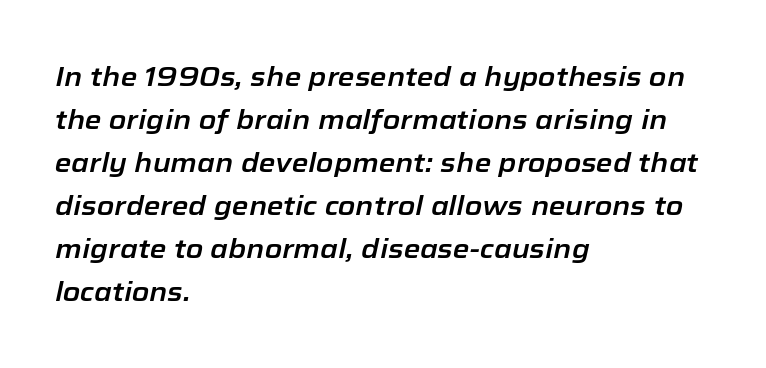
Q: Is the text italic (slanted)? A: Yes, it leans right by about 12 degrees.
Q: Is the text underlined? A: No.
Q: How is the paragraph aligned? A: Left-aligned.
Q: Is the spacing between letters normal or unusually wide? A: Normal.
Q: Is the spacing between lines tight, normal or loose? A: Normal.
